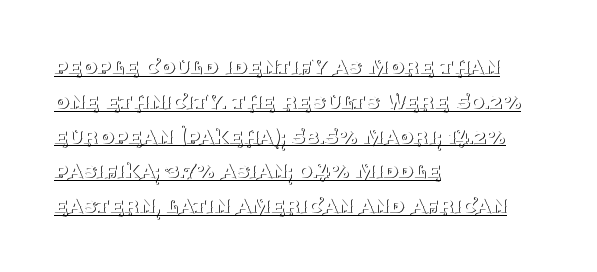
Q: Is the text bold? A: No.
Q: Is the text italic (slanted)? A: No, it is upright.
Q: Is the text underlined? A: Yes.
Q: How is the paragraph aligned? A: Left-aligned.
Q: Is the spacing between letters normal or unusually wide? A: Normal.
Q: Is the spacing between lines tight, normal or loose? A: Normal.
